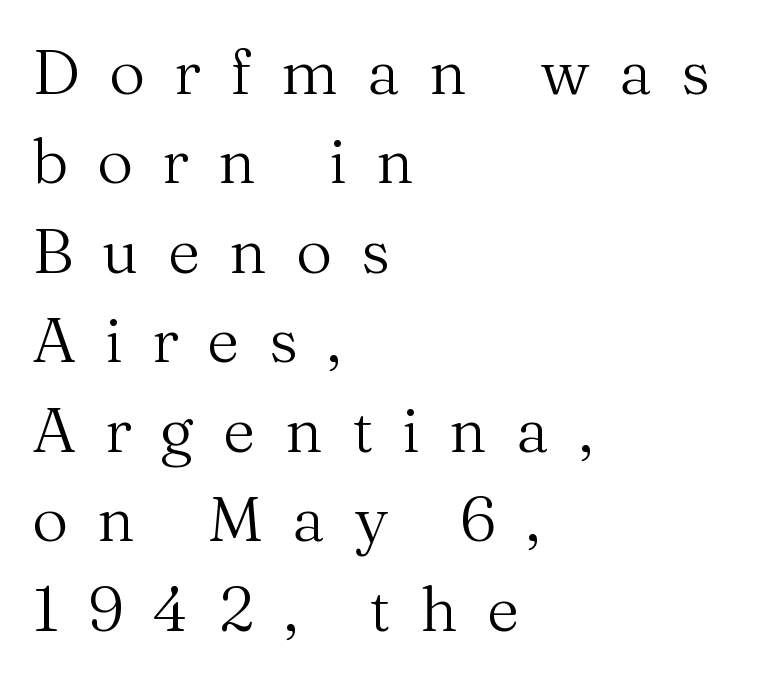
Q: Is the text bold? A: No.
Q: Is the text italic (slanted)? A: No, it is upright.
Q: Is the typeface a serif or a sans-serif typeface? A: Serif.
Q: Is the text underlined? A: No.
Q: How is the paragraph aligned? A: Left-aligned.
Q: Is the spacing between letters normal or unusually wide? A: Unusually wide.
Q: Is the spacing between lines tight, normal or loose? A: Normal.
Q: Width (condensed, normal, or wide)? A: Normal.
Q: Stroke contrast? A: Medium.
Q: x-height? A: Medium.
Q: Monospaced? A: No.
